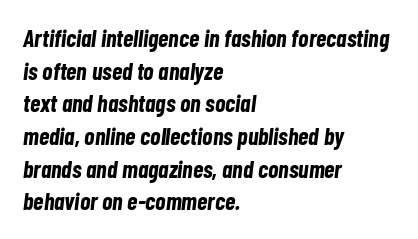
The line texture is even and compact thanks to regular tracking. Compared with ordinary roman type, these characters are visibly tilted. The glyphs have the mass of a bold cut. Does the leading feel generous? No, just average.
